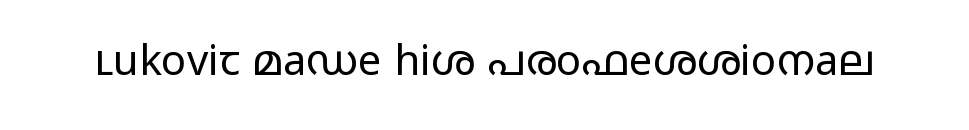
Nobody drew a line under any word here. Nothing unusual about the tracking: characters are spaced as the font intends. Is this a heavy cut? Hardly; it is regular or lighter. The lettering holds an erect, upright posture throughout. Here the designer chose a conventional face with non-uniform glyph widths.
